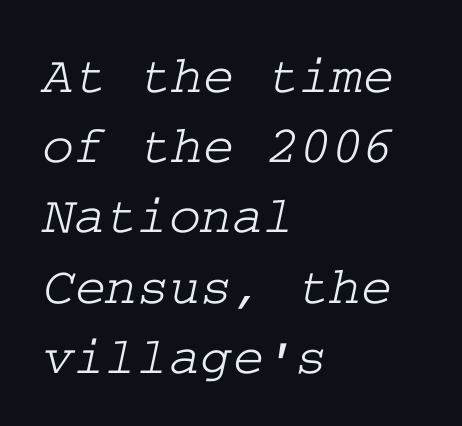
Interline gaps are of average width in this sample. The paragraph has a hard left edge and a soft right edge. Look at the bottom of the vertical strokes: they flare into serifs here. Check under the words: just untouched page.
